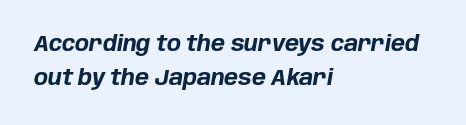
The image shows 21 px bold type, italic (leaning right); set left-aligned, normal line spacing (1.61x), normal letter spacing, not underlined.
